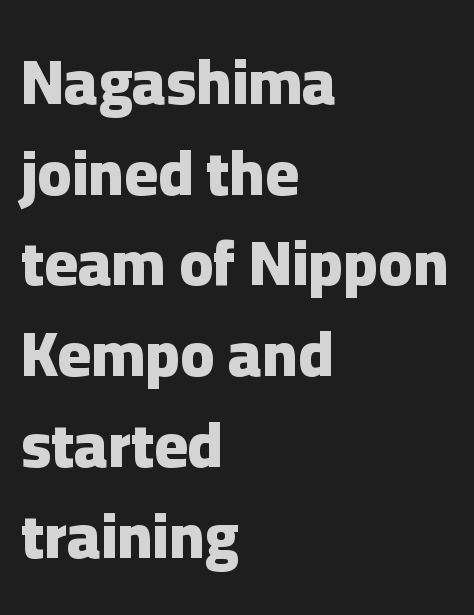
The image shows 63 px heavy sans-serif type, upright; set left-aligned, normal line spacing (1.44x), normal letter spacing, not underlined; low stroke contrast and a medium x-height.
